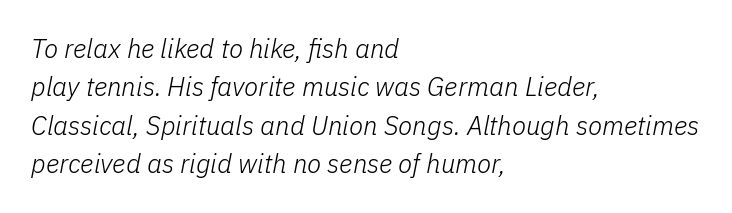
Descenders hang freely into open space. The passage shown stacks its lines at a standard gap. Casual observation: everything's shoved over to the left. Emphasis-style slanted type is in use. Weight class: somewhere from thin through regular. Students, note that the glyphs here touch the page at normal intervals.
